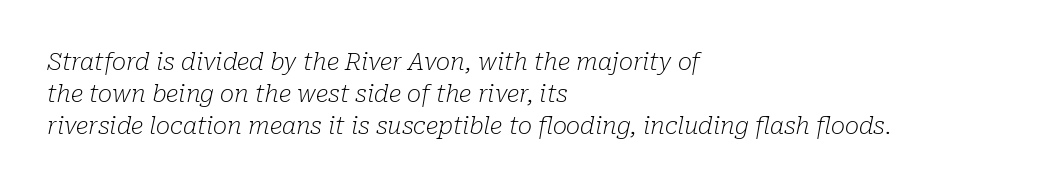
If you measured baseline to baseline, you'd find a middling distance. Alignment: flush left. Designer's note — italics engaged. Each row of text sits above clean, open space. Letters have the restrained weight of plain body copy at most. These lines keep a tight, regular rhythm from letter to letter.
